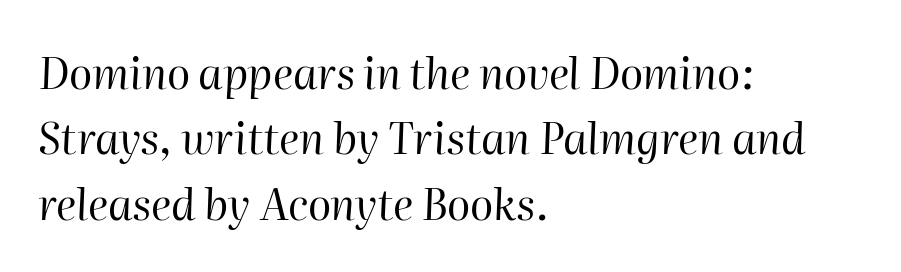
Q: Is the text bold? A: No.
Q: Is the text italic (slanted)? A: Yes, it leans right by about 2 degrees.
Q: Is the text underlined? A: No.
Q: How is the paragraph aligned? A: Left-aligned.
Q: Is the spacing between letters normal or unusually wide? A: Normal.
Q: Is the spacing between lines tight, normal or loose? A: Normal.
Q: Width (condensed, normal, or wide)? A: Normal.
Q: Stroke contrast? A: High.
Q: x-height? A: Medium.
Q: Monospaced? A: No.
